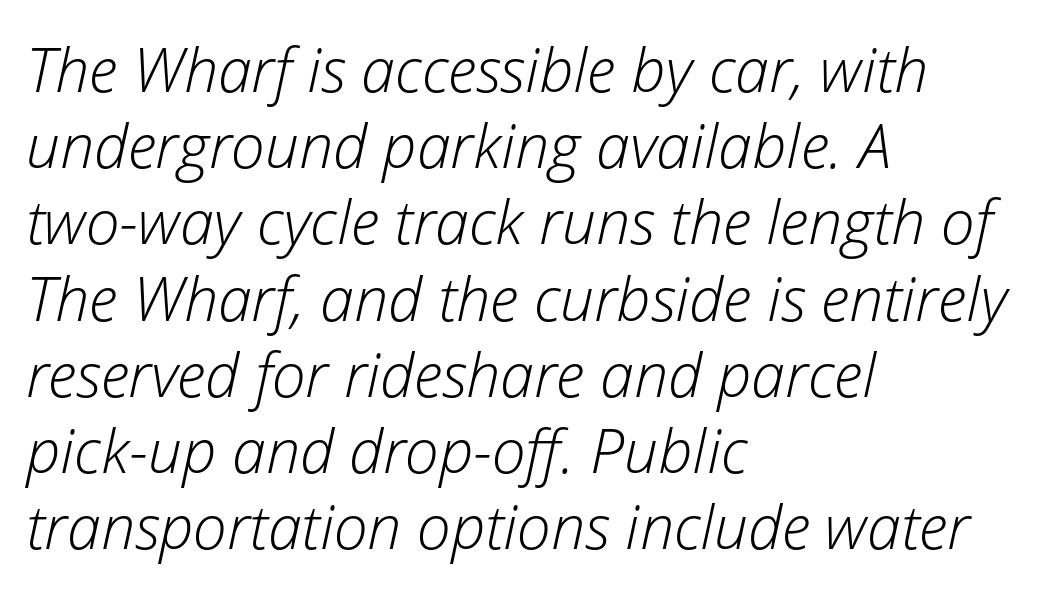
The image shows 61 px light type, italic (leaning right); set left-aligned, normal line spacing (1.25x), normal letter spacing, not underlined; low stroke contrast and a medium x-height.
